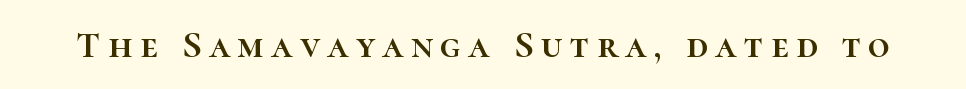
Q: Is the text italic (slanted)? A: No, it is upright.
Q: Is the text underlined? A: No.
Q: Is the spacing between letters normal or unusually wide? A: Unusually wide.
Q: Width (condensed, normal, or wide)? A: Normal.
Q: Stroke contrast? A: High.
Q: x-height? A: Medium.
Q: Monospaced? A: No.
